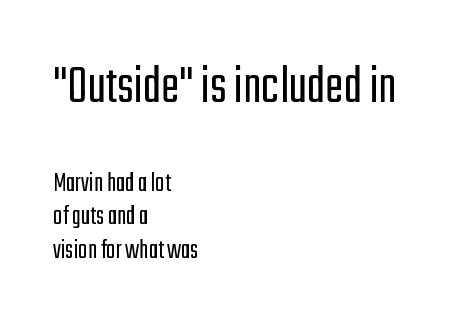
Honestly, the letter spacing is just normal — you wouldn't notice it. Horizontally, the lines are justified to the leading edge only. Varying glyph widths throughout — classic text-font behaviour. Rendered with straight, roman letterforms. Scale decreases going downward across the two blocks.
